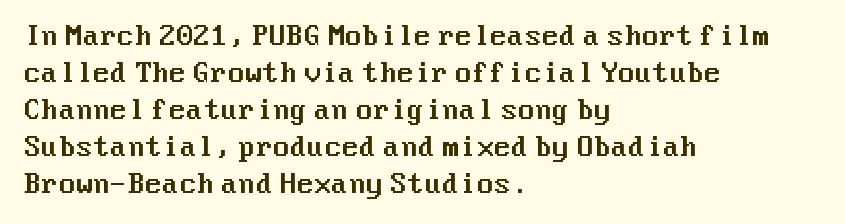
The space beneath each line is pristine and unruled. Compared with typical paragraphs, the rows here are spaced about the same. Notice how the passage keeps a crisp vertical edge on the left only. Short note: letters normally spaced.
